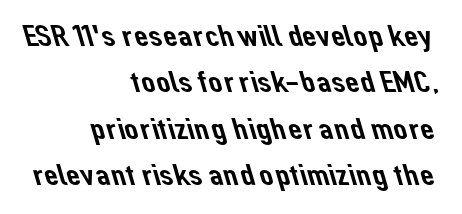
Q: Is the typeface a serif or a sans-serif typeface? A: Sans-serif.
Q: Is the text underlined? A: No.
Q: How is the paragraph aligned? A: Right-aligned.
Q: Is the spacing between letters normal or unusually wide? A: Normal.
Q: Is the spacing between lines tight, normal or loose? A: Normal.
Q: Width (condensed, normal, or wide)? A: Normal.
Q: Stroke contrast? A: Low.
Q: x-height? A: Medium.
Q: Monospaced? A: No.
